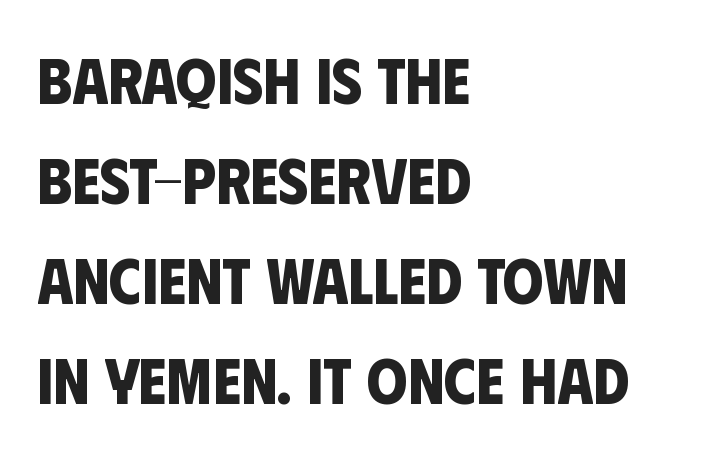
This is sans-serif lettering, the kind often seen on screens and signage. Every letter is thick-stroked: bold, no question. Is the letter spacing exaggerated? No — it looks like the ordinary default. Varying glyph widths throughout — classic text-font behaviour.
